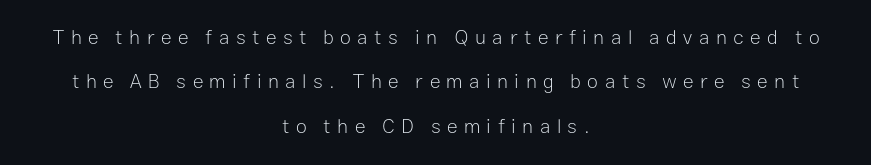
The image shows 20 px text type, upright; set centered, loose line spacing (2.22x), unusually wide letter spacing (+0.32 em), not underlined.
